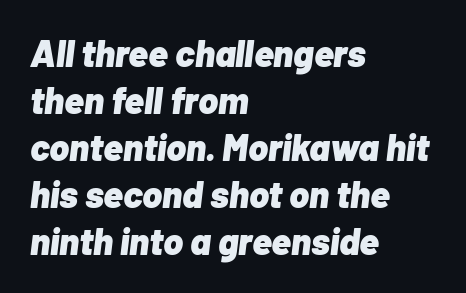
The image shows 37 px heavy type, italic (leaning right); set left-aligned, normal line spacing (1.27x), normal letter spacing, not underlined; low stroke contrast and a medium x-height.
